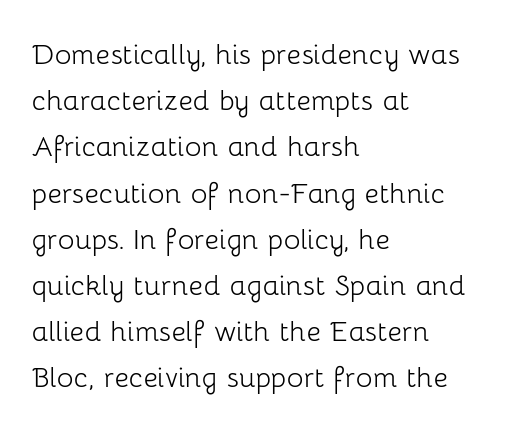
Summary of vertical rhythm: regular, with standard interline spacing. Students, note that the glyphs here touch the page at normal intervals. The specimen omits any rule beneath the text block's lines. Weight: regular or lighter. The specimen reads as upright at a glance. Teacher's note: observe the even left margin — that is flush-left alignment.
